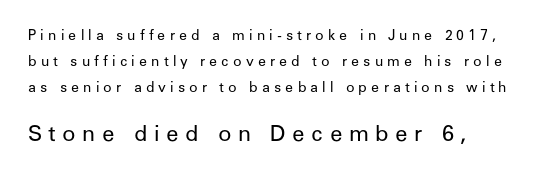
{"italic": "no", "bold": "no", "underline": "no", "align": "left", "line_spacing_ratio": 1.85, "letter_spacing": "wide", "letter_spacing_em": 0.29, "larger_block": "second", "size_ratio": 1.57, "glyph_px": 22}
